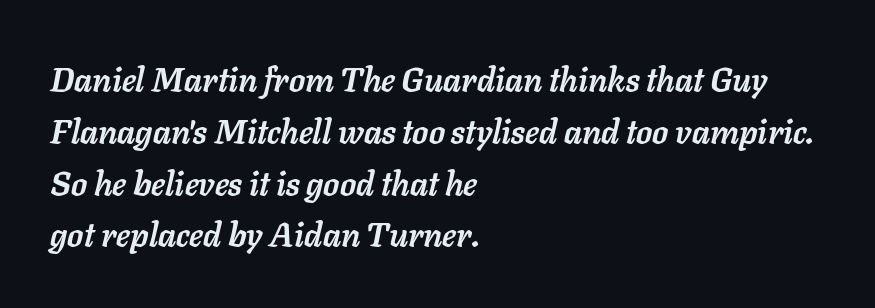
Q: Is the text bold? A: Yes.
Q: Is the text italic (slanted)? A: Yes, it leans right by about 11 degrees.
Q: Is the text underlined? A: No.
Q: How is the paragraph aligned? A: Left-aligned.
Q: Is the spacing between letters normal or unusually wide? A: Normal.
Q: Is the spacing between lines tight, normal or loose? A: Normal.
Q: Width (condensed, normal, or wide)? A: Normal.
Q: Stroke contrast? A: Low.
Q: x-height? A: Medium.
Q: Monospaced? A: No.
